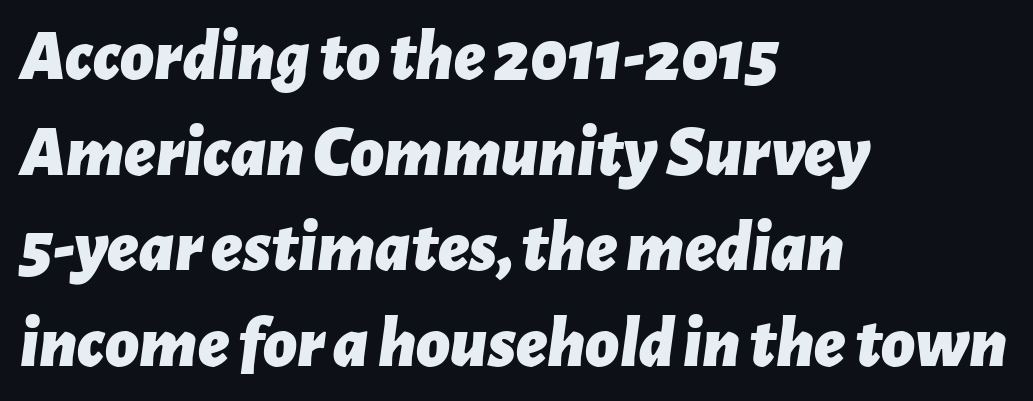
Successive baselines arrive at the customary interval. Visually the block forms a straight wall on the left and a jagged coastline on the right. You could not count columns in this text — the font is proportionally spaced. Notice how the stems are inclined rather than vertical — that's the hallmark of italics.
